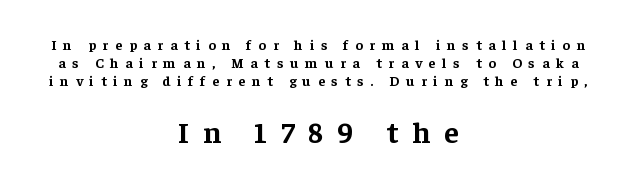
Q: Is the text bold? A: Yes.
Q: Is the text italic (slanted)? A: No, it is upright.
Q: Is the typeface a serif or a sans-serif typeface? A: Serif.
Q: Is the text underlined? A: No.
Q: How is the paragraph aligned? A: Centered.
Q: Is the spacing between letters normal or unusually wide? A: Unusually wide.
Q: Is the spacing between lines tight, normal or loose? A: Normal.
Q: Which block of text is set in a larger size, the first (top) or the second (bottom)? A: The second (bottom) one.
Q: Width (condensed, normal, or wide)? A: Normal.
Q: Stroke contrast? A: Low.
Q: x-height? A: Medium.
Q: Monospaced? A: No.
